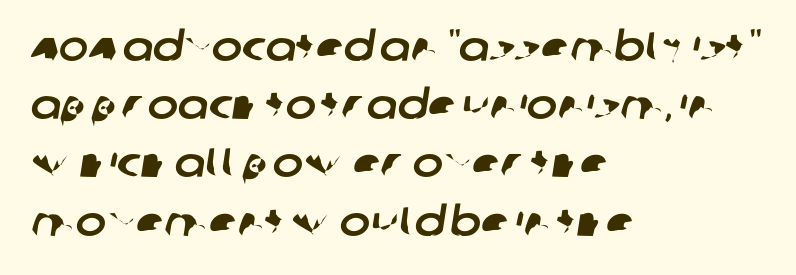
{"serif": "no", "width": "normal", "stroke_contrast": "low", "x_height": "large", "monospaced": "no", "underline": "no", "align": "left", "line_spacing": "normal", "line_spacing_ratio": 1.42, "letter_spacing": "normal", "letter_spacing_em": 0.0, "glyph_px": 41}
